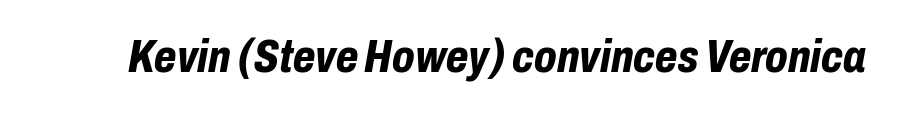
The image shows 46 px bold, condensed type, italic (leaning right); set normal letter spacing, not underlined; low stroke contrast and a medium x-height.
